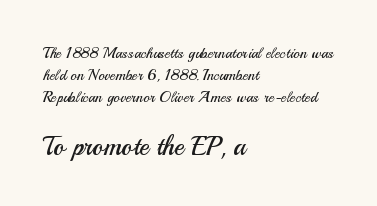
{"bold": "no", "underline": "no", "align": "left", "line_spacing": "normal", "line_spacing_ratio": 1.47, "letter_spacing": "normal", "letter_spacing_em": 0.0, "larger_block": "second", "size_ratio": 1.73, "glyph_px": 26}
